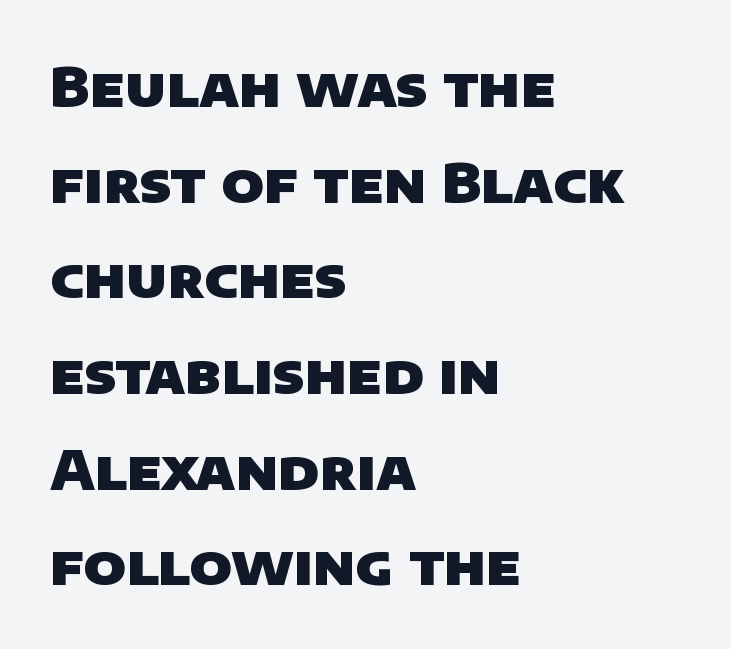
The image shows 55 px heavy sans-serif type; set left-aligned, line spacing 1.74x, normal letter spacing, not underlined; low stroke contrast and a large x-height.
